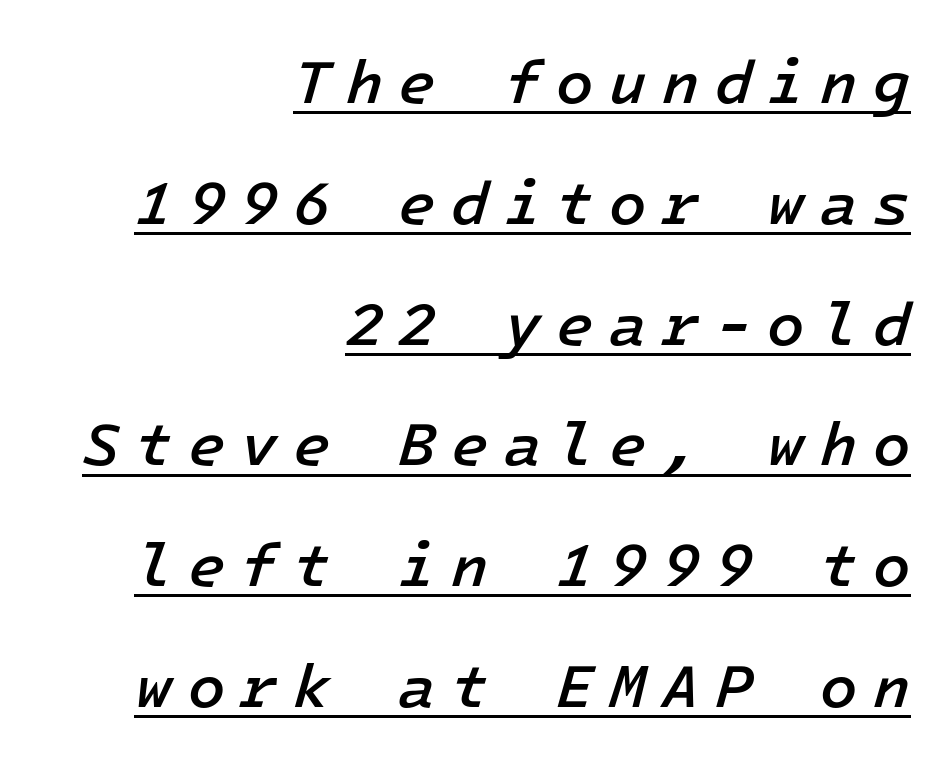
Emphasis is given by a line drawn under the lettering. These lines are set flush right with a ragged left edge. An italicized treatment has been applied to the whole sample. The characters look somewhat weighty, a semibold short of true bold.
